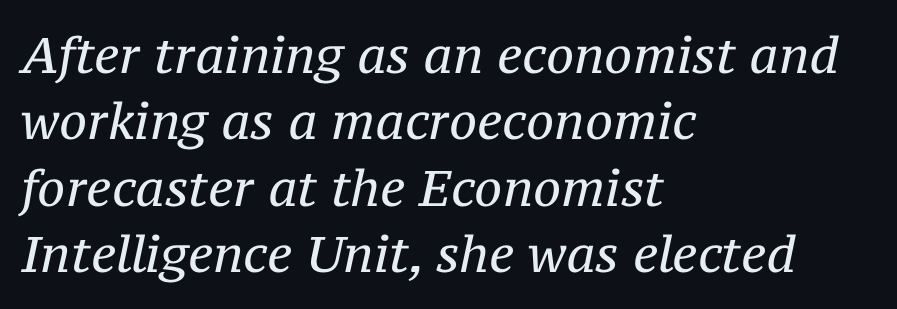
{"serif": "yes", "italic": "yes", "lean": "right", "slant_degrees": 12, "bold": "no", "weight": "regular", "width": "normal", "stroke_contrast": "medium", "x_height": "medium", "monospaced": "no", "underline": "no", "align": "left", "line_spacing": "normal", "line_spacing_ratio": 1.33, "letter_spacing": "normal", "letter_spacing_em": 0.0, "glyph_px": 50}
